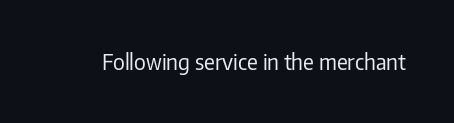
Q: Is the text bold? A: No.
Q: Is the text italic (slanted)? A: No, it is upright.
Q: Is the text underlined? A: No.
Q: Is the spacing between letters normal or unusually wide? A: Normal.
